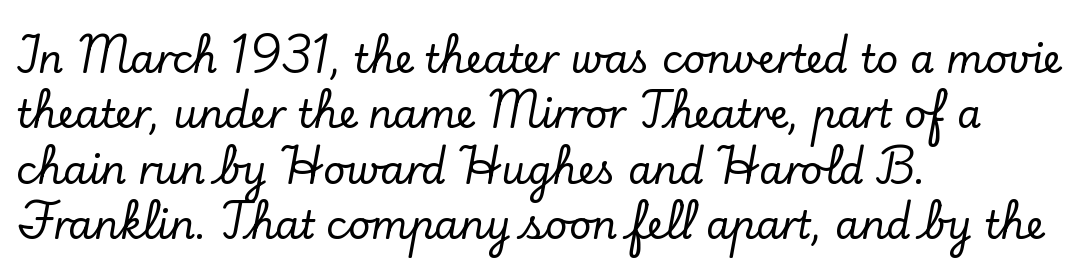
{"serif": "yes", "width": "normal", "stroke_contrast": "low", "x_height": "small", "monospaced": "no", "underline": "no", "align": "left", "line_spacing": "normal", "line_spacing_ratio": 1.42, "letter_spacing": "normal", "letter_spacing_em": 0.0, "glyph_px": 39}
